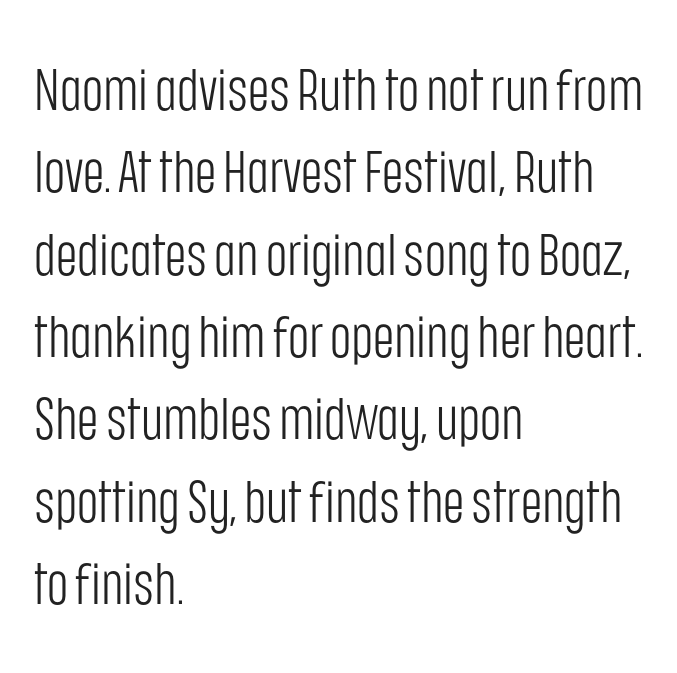
The paragraph has a hard left edge and a soft right edge. The typeface chosen for these lines omits serifs. Note the varied advance widths — an 'i' is clearly narrower than an 'm'. No extra ink here — the face is not bold. The lettering stays uniformly vertical, giving the passage a roman look. These lines keep a tight, regular rhythm from letter to letter.
